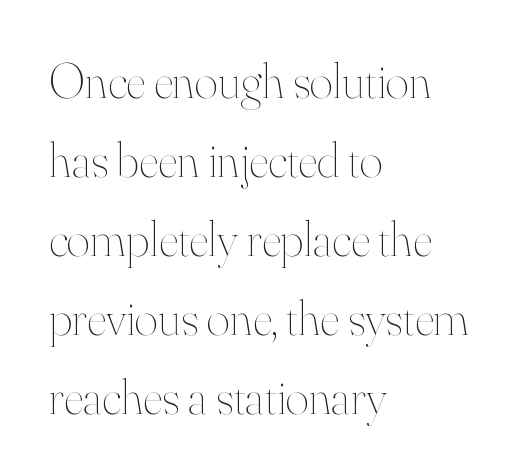
Q: Is the text bold? A: No.
Q: Is the text italic (slanted)? A: No, it is upright.
Q: Is the text underlined? A: No.
Q: How is the paragraph aligned? A: Left-aligned.
Q: Is the spacing between letters normal or unusually wide? A: Normal.
Q: Is the spacing between lines tight, normal or loose? A: Normal.
Q: Width (condensed, normal, or wide)? A: Normal.
Q: Stroke contrast? A: High.
Q: x-height? A: Small.
Q: Monospaced? A: No.
